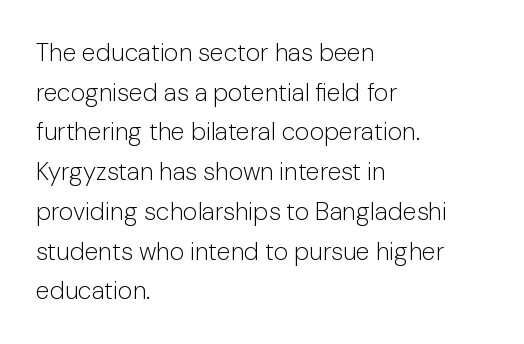
Q: Is the text bold? A: No.
Q: Is the text italic (slanted)? A: No, it is upright.
Q: Is the text underlined? A: No.
Q: How is the paragraph aligned? A: Left-aligned.
Q: Is the spacing between letters normal or unusually wide? A: Normal.
Q: Is the spacing between lines tight, normal or loose? A: Normal.
